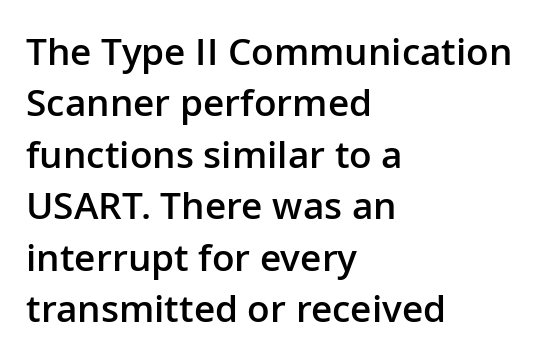
Q: Is the text bold? A: Semi-bold.
Q: Is the text italic (slanted)? A: No, it is upright.
Q: Is the typeface a serif or a sans-serif typeface? A: Sans-serif.
Q: Is the text underlined? A: No.
Q: How is the paragraph aligned? A: Left-aligned.
Q: Is the spacing between letters normal or unusually wide? A: Normal.
Q: Is the spacing between lines tight, normal or loose? A: Normal.
Q: Width (condensed, normal, or wide)? A: Normal.
Q: Stroke contrast? A: Low.
Q: x-height? A: Medium.
Q: Monospaced? A: No.
